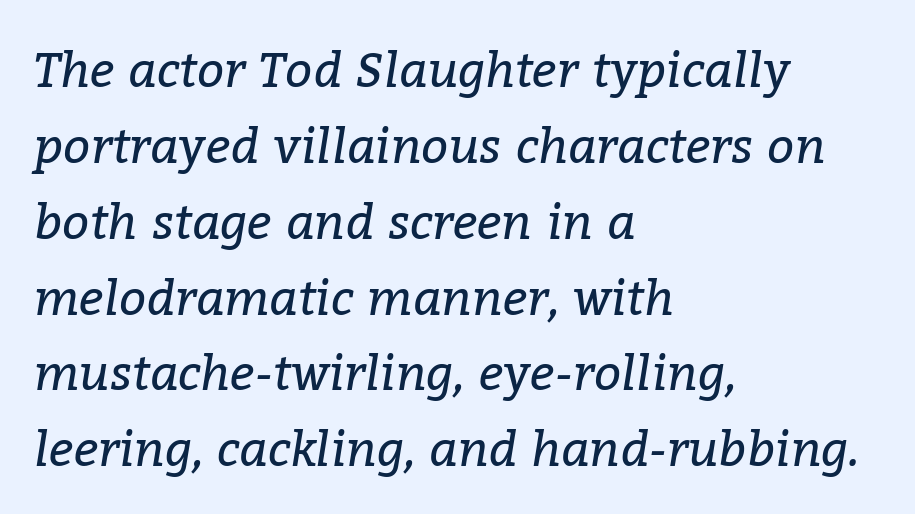
The image shows 48 px regular-weight serif type, italic (leaning right); set left-aligned, normal line spacing (1.58x), normal letter spacing, not underlined; low stroke contrast and a medium x-height.
